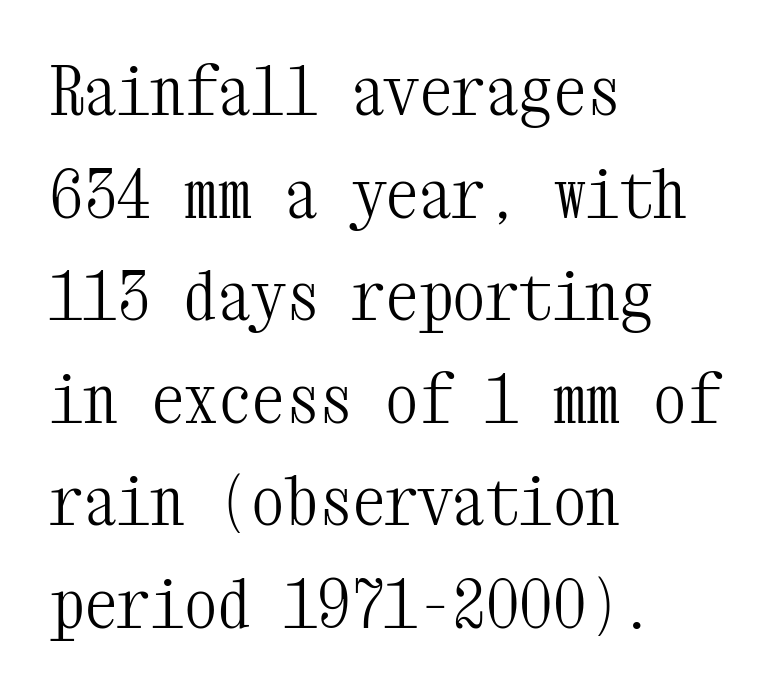
Q: Is the text bold? A: No.
Q: Is the text italic (slanted)? A: No, it is upright.
Q: Is the typeface a serif or a sans-serif typeface? A: Serif.
Q: Is the text underlined? A: No.
Q: How is the paragraph aligned? A: Left-aligned.
Q: Is the spacing between letters normal or unusually wide? A: Normal.
Q: Is the spacing between lines tight, normal or loose? A: Normal.
Q: Width (condensed, normal, or wide)? A: Condensed.
Q: Stroke contrast? A: Medium.
Q: x-height? A: Medium.
Q: Monospaced? A: Yes.
